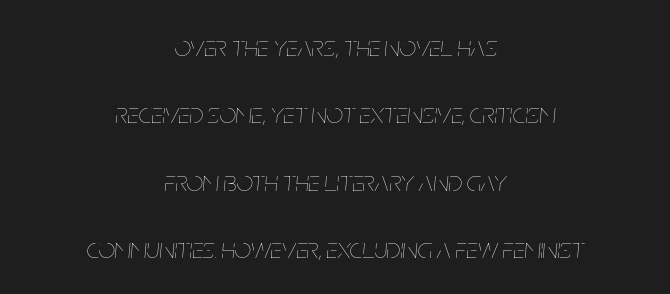
Q: Is the text bold? A: No.
Q: Is the text italic (slanted)? A: Yes, it leans right by about 5 degrees.
Q: Is the text underlined? A: No.
Q: How is the paragraph aligned? A: Centered.
Q: Is the spacing between letters normal or unusually wide? A: Normal.
Q: Is the spacing between lines tight, normal or loose? A: Loose.
Q: Width (condensed, normal, or wide)? A: Condensed.
Q: Stroke contrast? A: Low.
Q: x-height? A: Large.
Q: Monospaced? A: No.
